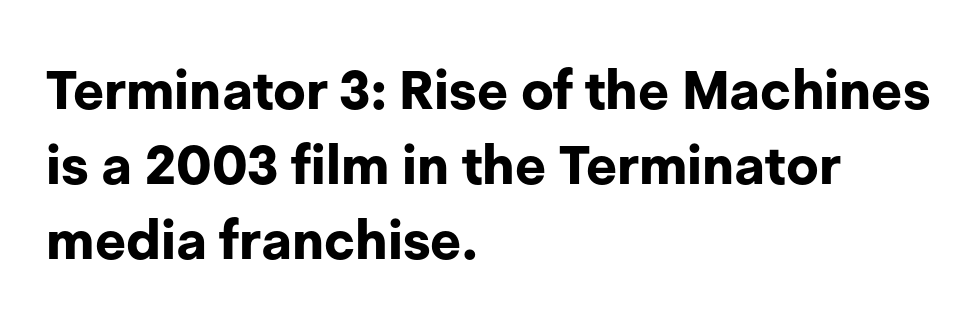
Q: Is the text bold? A: Yes.
Q: Is the text italic (slanted)? A: No, it is upright.
Q: Is the typeface a serif or a sans-serif typeface? A: Sans-serif.
Q: Is the text underlined? A: No.
Q: How is the paragraph aligned? A: Left-aligned.
Q: Is the spacing between letters normal or unusually wide? A: Normal.
Q: Is the spacing between lines tight, normal or loose? A: Normal.
Q: Width (condensed, normal, or wide)? A: Normal.
Q: Stroke contrast? A: Low.
Q: x-height? A: Medium.
Q: Monospaced? A: No.
